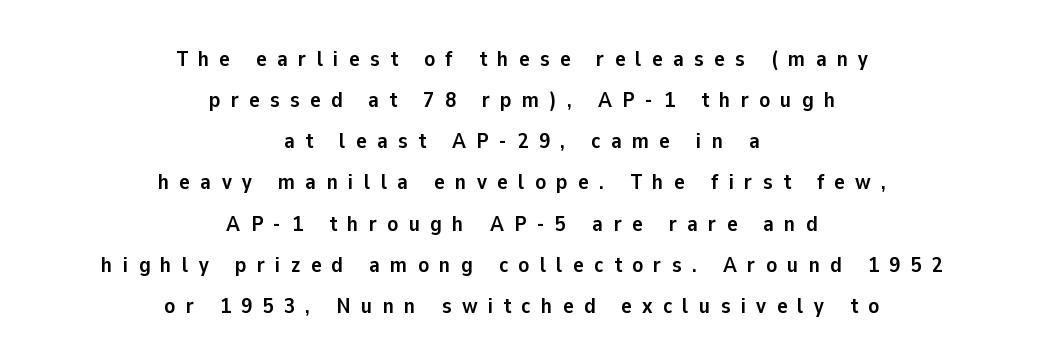
Any mark beneath the type? The region is blank. Observe the wide spacing: letters keep a clear distance from each other. The text block is weighted toward neither margin, spreading evenly from the middle. Italic: no, the glyphs are upright roman.
